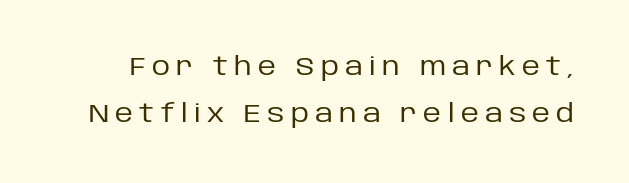
The image shows 25 px text type, upright; set line spacing 1.87x, unusually wide letter spacing (+0.25 em), not underlined.
